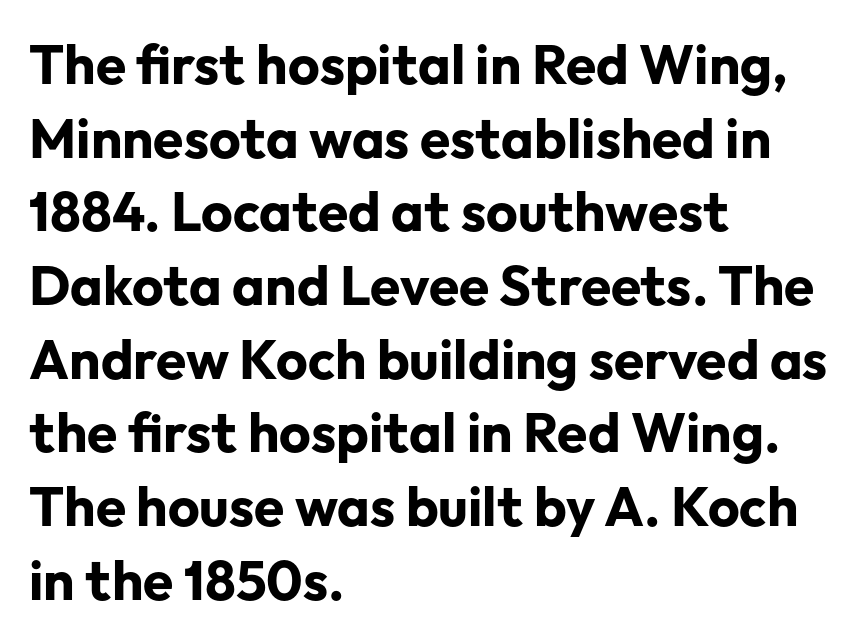
{"serif": "no", "italic": "no", "bold": "yes", "weight": "bold", "width": "normal", "stroke_contrast": "low", "x_height": "medium", "monospaced": "no", "underline": "no", "align": "left", "line_spacing": "normal", "line_spacing_ratio": 1.34, "letter_spacing": "normal", "letter_spacing_em": 0.0, "glyph_px": 55}
